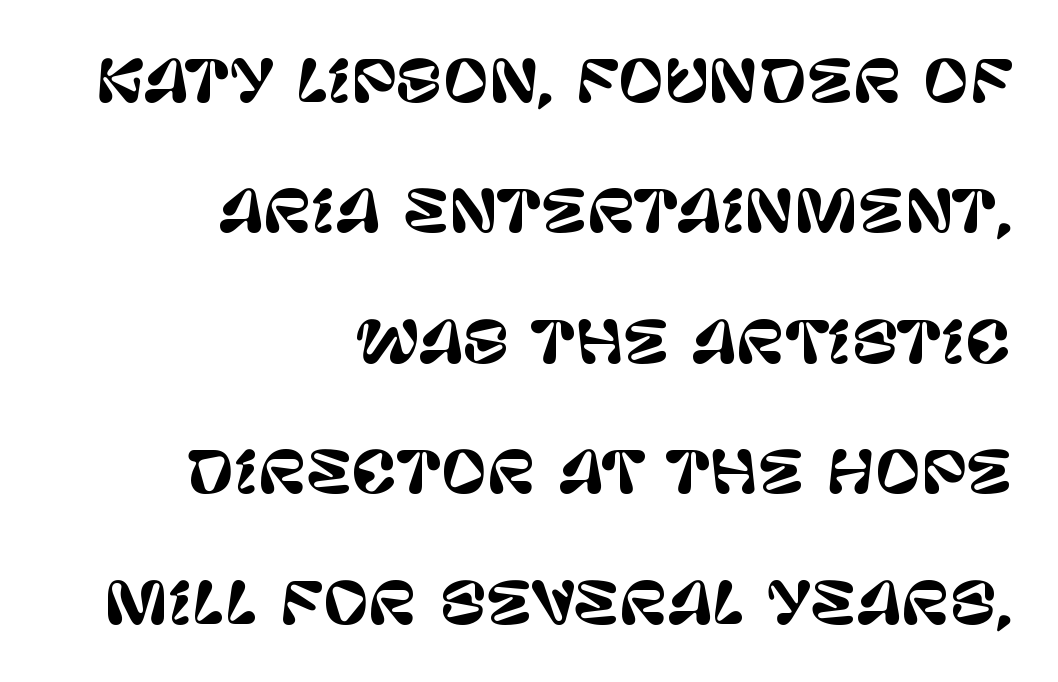
The type is set solid horizontally, with unmodified tracking. Only glyphs here, with clear space below each row. These lines are rendered in a variable-pitch font. Vertical spacing — loose.
